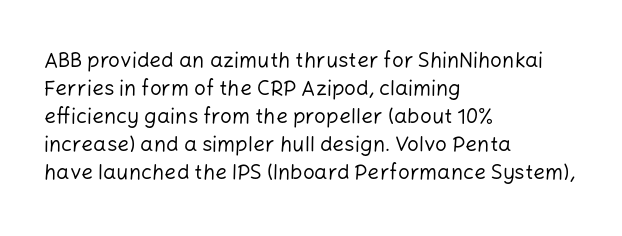
Q: Is the text bold? A: No.
Q: Is the text italic (slanted)? A: No, it is upright.
Q: Is the text underlined? A: No.
Q: How is the paragraph aligned? A: Left-aligned.
Q: Is the spacing between letters normal or unusually wide? A: Normal.
Q: Is the spacing between lines tight, normal or loose? A: Normal.
